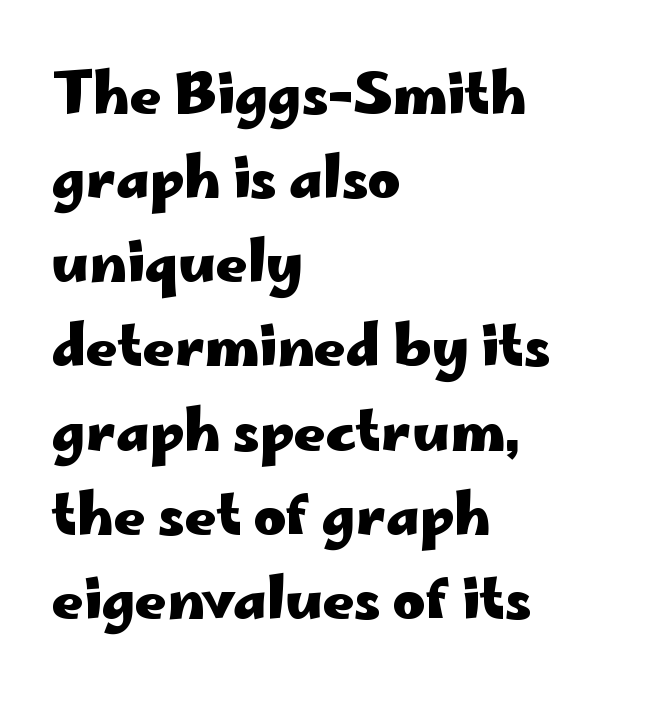
{"serif": "no", "italic": "no", "bold": "yes", "weight": "heavy", "width": "wide", "stroke_contrast": "low", "x_height": "small", "monospaced": "no", "underline": "no", "align": "left", "line_spacing": "normal", "line_spacing_ratio": 1.53, "letter_spacing": "normal", "letter_spacing_em": 0.0, "glyph_px": 55}
